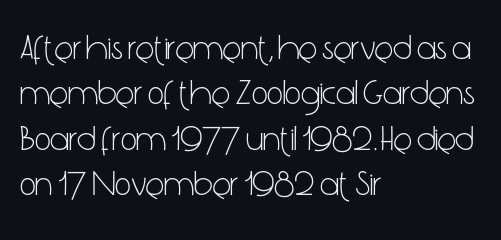
These lines are rendered in a variable-pitch font. Posture: vertical. The rag falls on the right side of this text block. The face looks like a standard text weight, possibly lighter.
